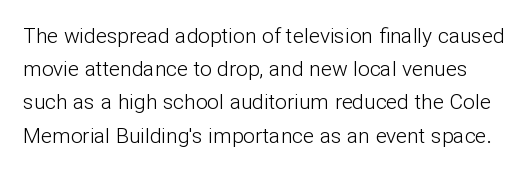
The image shows 21 px text type, upright; set normal line spacing (1.58x), normal letter spacing, not underlined.
